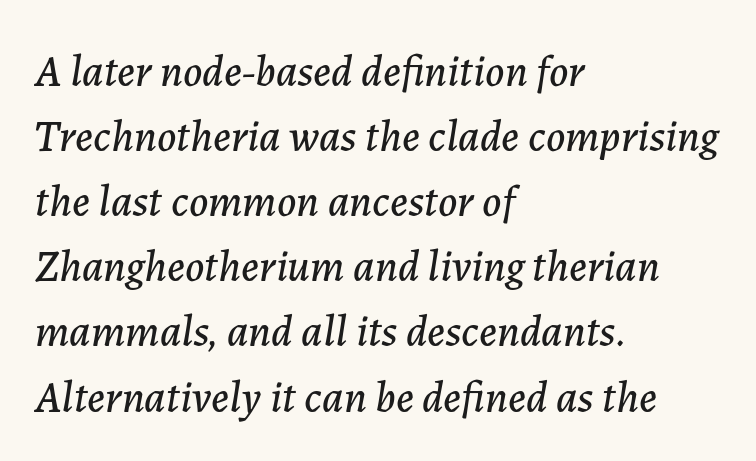
{"italic": "yes", "lean": "right", "slant_degrees": 7, "width": "normal", "stroke_contrast": "low", "x_height": "medium", "monospaced": "no", "underline": "no", "align": "left", "line_spacing": "normal", "line_spacing_ratio": 1.48, "letter_spacing": "normal", "letter_spacing_em": 0.0, "glyph_px": 44}
